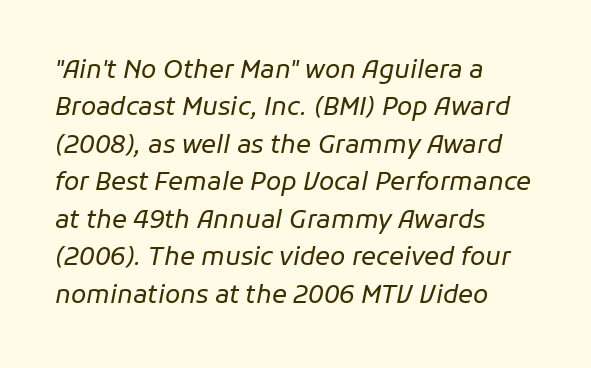
{"italic": "yes", "lean": "right", "slant_degrees": 11, "bold": "no", "underline": "no", "align": "left", "line_spacing": "normal", "line_spacing_ratio": 1.5, "letter_spacing": "normal", "letter_spacing_em": 0.0, "glyph_px": 25}
